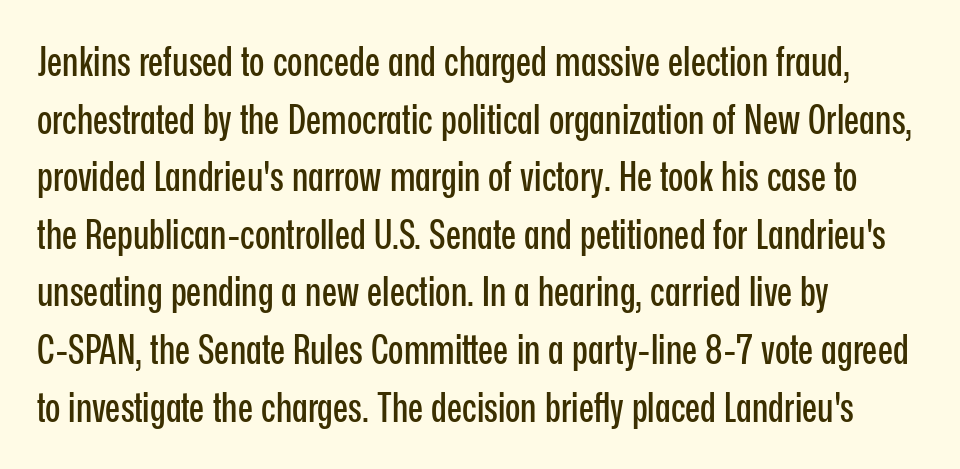
The image shows 40 px condensed sans-serif type, upright; set left-aligned, normal line spacing (1.44x), normal letter spacing, not underlined; low stroke contrast and a medium x-height.
